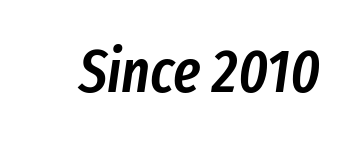
Q: Is the text bold? A: Semi-bold.
Q: Is the text italic (slanted)? A: Yes, it leans right by about 8 degrees.
Q: Is the text underlined? A: No.
Q: Is the spacing between letters normal or unusually wide? A: Normal.
Q: Width (condensed, normal, or wide)? A: Condensed.
Q: Stroke contrast? A: Low.
Q: x-height? A: Medium.
Q: Monospaced? A: No.
